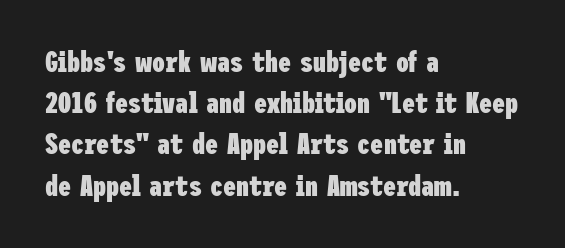
Q: Is the text bold? A: Yes.
Q: Is the text italic (slanted)? A: No, it is upright.
Q: Is the typeface a serif or a sans-serif typeface? A: Sans-serif.
Q: Is the text underlined? A: No.
Q: How is the paragraph aligned? A: Left-aligned.
Q: Is the spacing between letters normal or unusually wide? A: Normal.
Q: Is the spacing between lines tight, normal or loose? A: Normal.
Q: Width (condensed, normal, or wide)? A: Condensed.
Q: Stroke contrast? A: Low.
Q: x-height? A: Medium.
